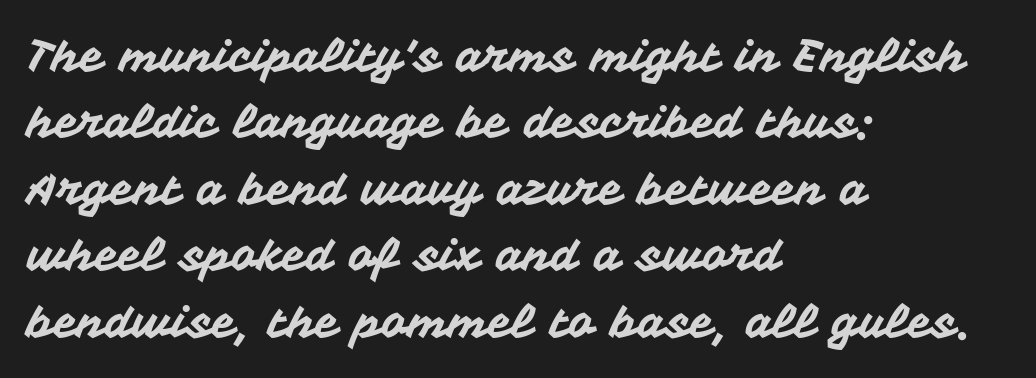
{"serif": "no", "width": "normal", "stroke_contrast": "medium", "x_height": "medium", "monospaced": "no", "underline": "no", "align": "left", "line_spacing": "normal", "line_spacing_ratio": 1.51, "letter_spacing": "normal", "letter_spacing_em": 0.0, "glyph_px": 44}
